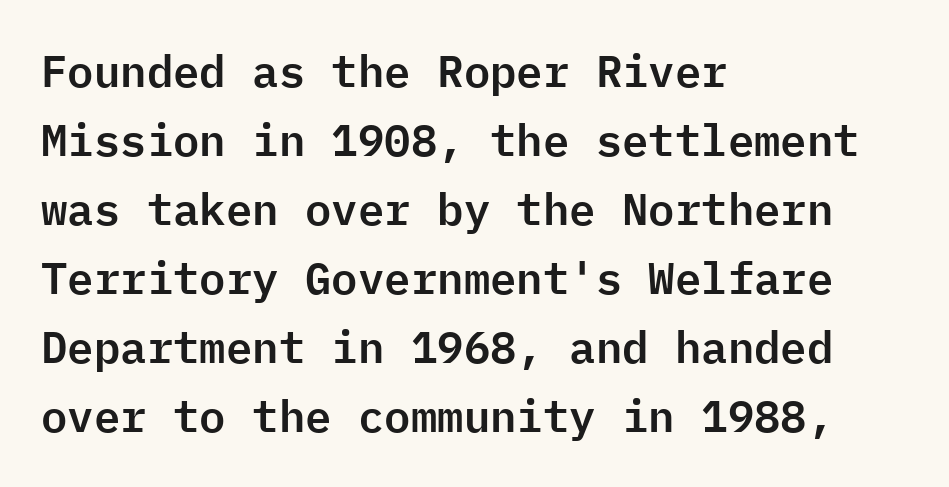
{"serif": "no", "italic": "no", "width": "normal", "stroke_contrast": "low", "x_height": "medium", "monospaced": "yes", "underline": "no", "align": "left", "line_spacing": "normal", "line_spacing_ratio": 1.57, "letter_spacing": "normal", "letter_spacing_em": 0.0, "glyph_px": 44}
